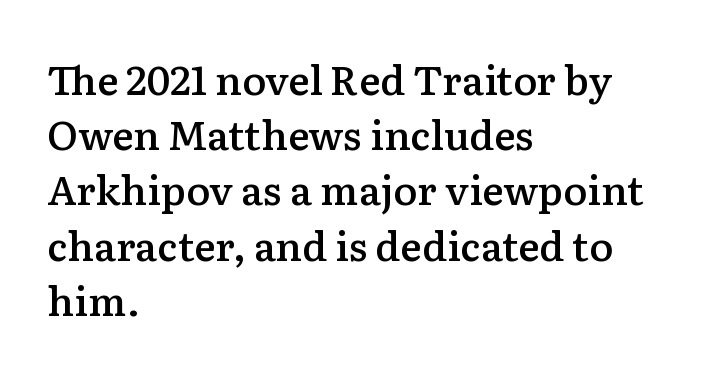
Q: Is the text bold? A: Semi-bold.
Q: Is the text italic (slanted)? A: No, it is upright.
Q: Is the typeface a serif or a sans-serif typeface? A: Serif.
Q: Is the text underlined? A: No.
Q: How is the paragraph aligned? A: Left-aligned.
Q: Is the spacing between letters normal or unusually wide? A: Normal.
Q: Is the spacing between lines tight, normal or loose? A: Normal.
Q: Width (condensed, normal, or wide)? A: Normal.
Q: Stroke contrast? A: Low.
Q: x-height? A: Medium.
Q: Monospaced? A: No.
